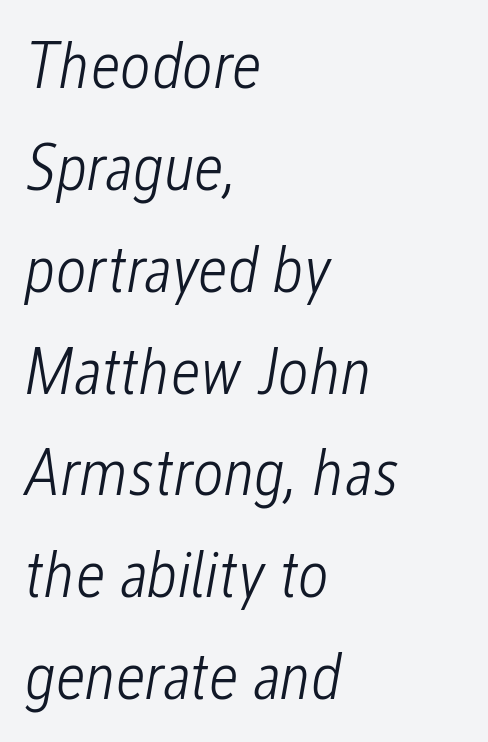
The image shows 67 px light, condensed type, italic (leaning right); set left-aligned, normal line spacing (1.52x), normal letter spacing, not underlined; low stroke contrast and a medium x-height.
